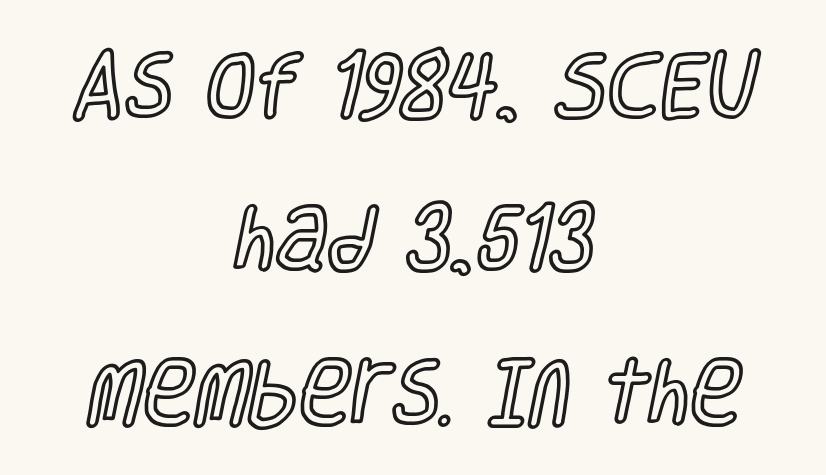
Is the block centered? Yes — each line is placed symmetrically about the middle. These lines stand farther apart than default settings would place them. This rendering features lettering with no underline. These lines are rendered in a variable-pitch font. The passage shown has conventional tracking throughout.
